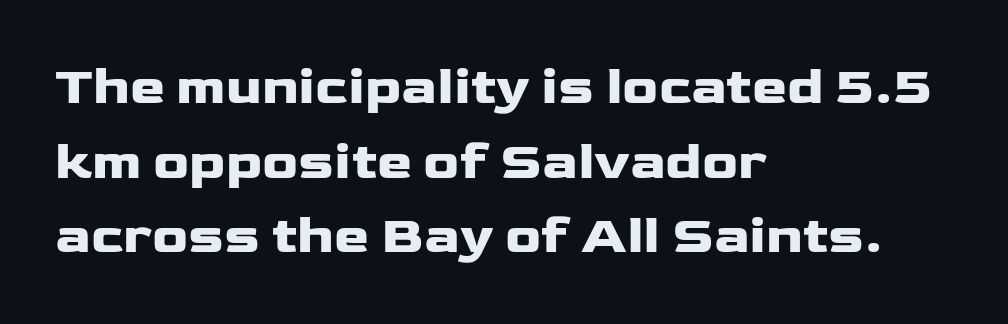
Q: Is the text bold? A: Yes.
Q: Is the text italic (slanted)? A: No, it is upright.
Q: Is the typeface a serif or a sans-serif typeface? A: Sans-serif.
Q: Is the text underlined? A: No.
Q: How is the paragraph aligned? A: Left-aligned.
Q: Is the spacing between letters normal or unusually wide? A: Normal.
Q: Is the spacing between lines tight, normal or loose? A: Normal.
Q: Width (condensed, normal, or wide)? A: Wide.
Q: Stroke contrast? A: Low.
Q: x-height? A: Medium.
Q: Monospaced? A: No.
